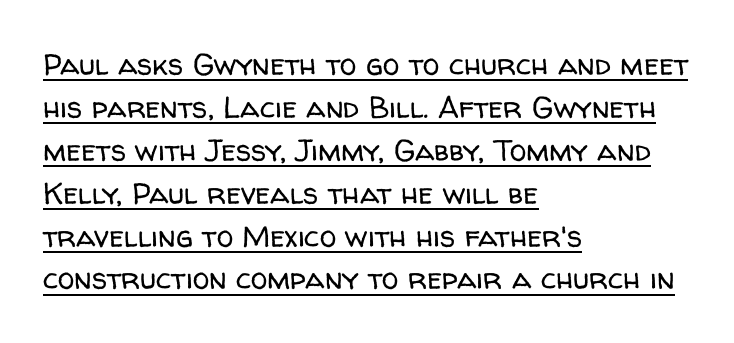
Q: Is the text bold? A: No.
Q: Is the text italic (slanted)? A: No, it is upright.
Q: Is the typeface a serif or a sans-serif typeface? A: Sans-serif.
Q: Is the text underlined? A: Yes.
Q: How is the paragraph aligned? A: Left-aligned.
Q: Is the spacing between letters normal or unusually wide? A: Normal.
Q: Is the spacing between lines tight, normal or loose? A: Normal.
Q: Width (condensed, normal, or wide)? A: Normal.
Q: Stroke contrast? A: Low.
Q: x-height? A: Medium.
Q: Monospaced? A: No.
